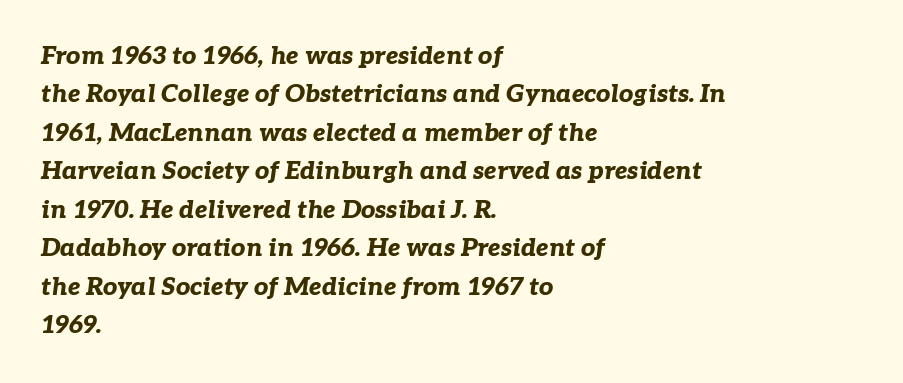
Q: Is the text bold? A: Yes.
Q: Is the text italic (slanted)? A: Yes, it leans right by about 7 degrees.
Q: Is the text underlined? A: No.
Q: How is the paragraph aligned? A: Left-aligned.
Q: Is the spacing between letters normal or unusually wide? A: Normal.
Q: Is the spacing between lines tight, normal or loose? A: Normal.
